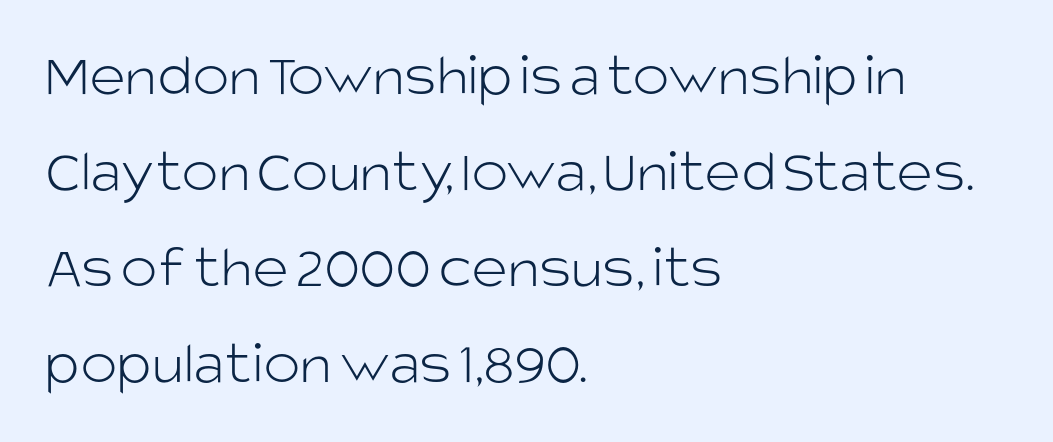
Q: Is the text bold? A: No.
Q: Is the text italic (slanted)? A: No, it is upright.
Q: Is the typeface a serif or a sans-serif typeface? A: Sans-serif.
Q: Is the text underlined? A: No.
Q: How is the paragraph aligned? A: Left-aligned.
Q: Is the spacing between letters normal or unusually wide? A: Normal.
Q: Is the spacing between lines tight, normal or loose? A: Normal.
Q: Width (condensed, normal, or wide)? A: Normal.
Q: Stroke contrast? A: Low.
Q: x-height? A: Large.
Q: Monospaced? A: No.
